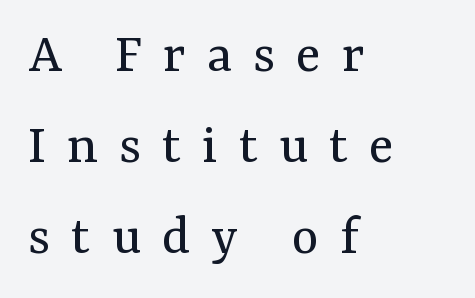
The image shows 58 px regular-weight serif type, upright; set left-aligned, normal line spacing (1.57x), unusually wide letter spacing (+0.36 em), not underlined; medium stroke contrast and a medium x-height.
